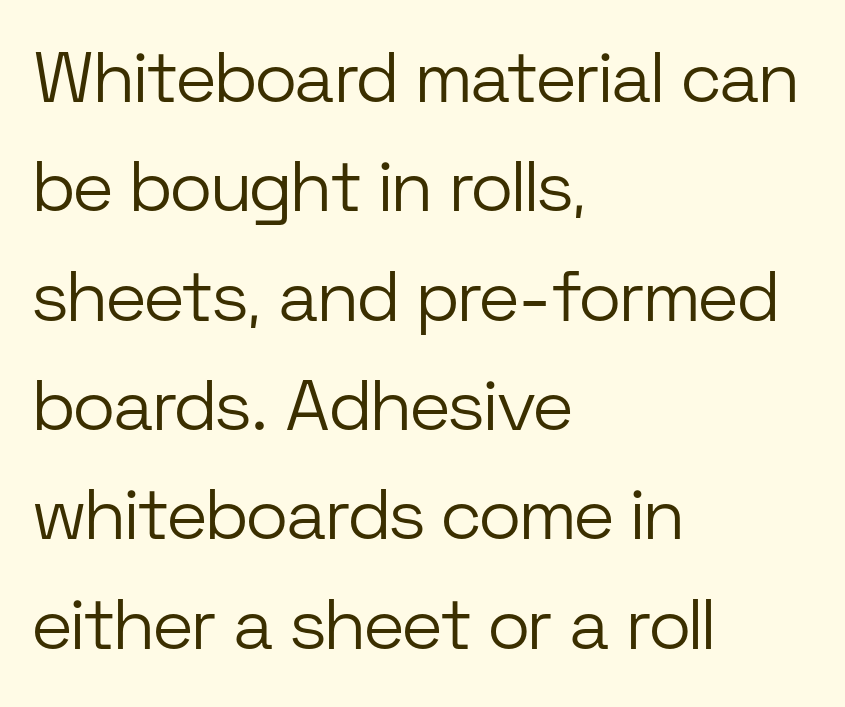
{"serif": "no", "italic": "no", "bold": "no", "weight": "light", "width": "normal", "stroke_contrast": "low", "x_height": "medium", "monospaced": "no", "underline": "no", "align": "left", "line_spacing": "normal", "line_spacing_ratio": 1.54, "letter_spacing": "normal", "letter_spacing_em": 0.0, "glyph_px": 71}
